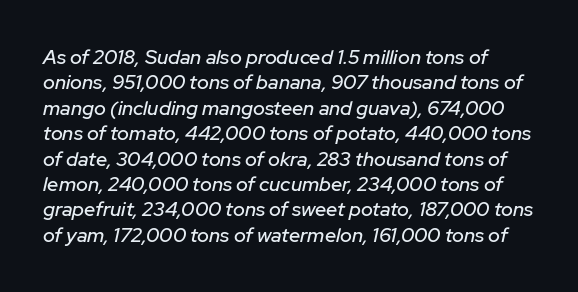
Tracking value appears to be zero — textbook default spacing. These lines sit exactly where default settings would place them. Slant detected: the letters are inclined. The passage shown is not underscored anywhere.
